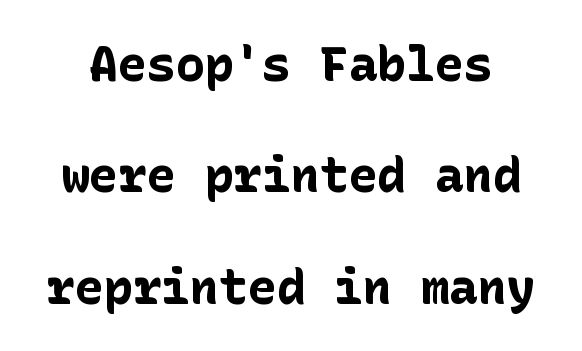
The image shows 48 px bold sans-serif type, upright; set loose line spacing (2.32x), normal letter spacing, not underlined; low stroke contrast and a medium x-height.
